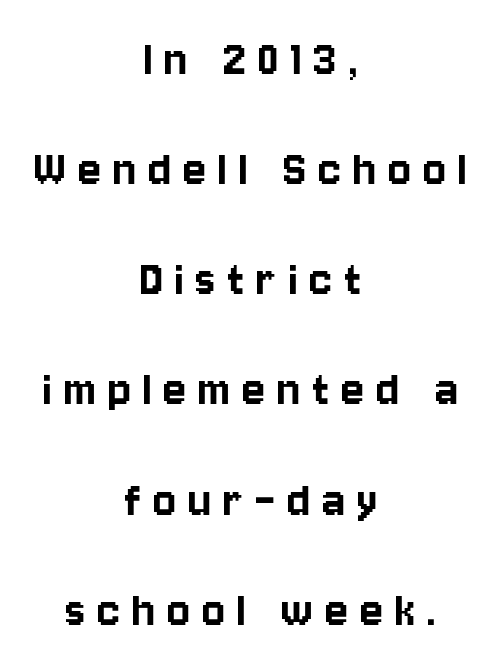
{"serif": "no", "italic": "no", "width": "condensed", "stroke_contrast": "low", "x_height": "large", "monospaced": "no", "underline": "no", "align": "center", "line_spacing": "loose", "line_spacing_ratio": 2.04, "letter_spacing": "wide", "letter_spacing_em": 0.22, "glyph_px": 54}
